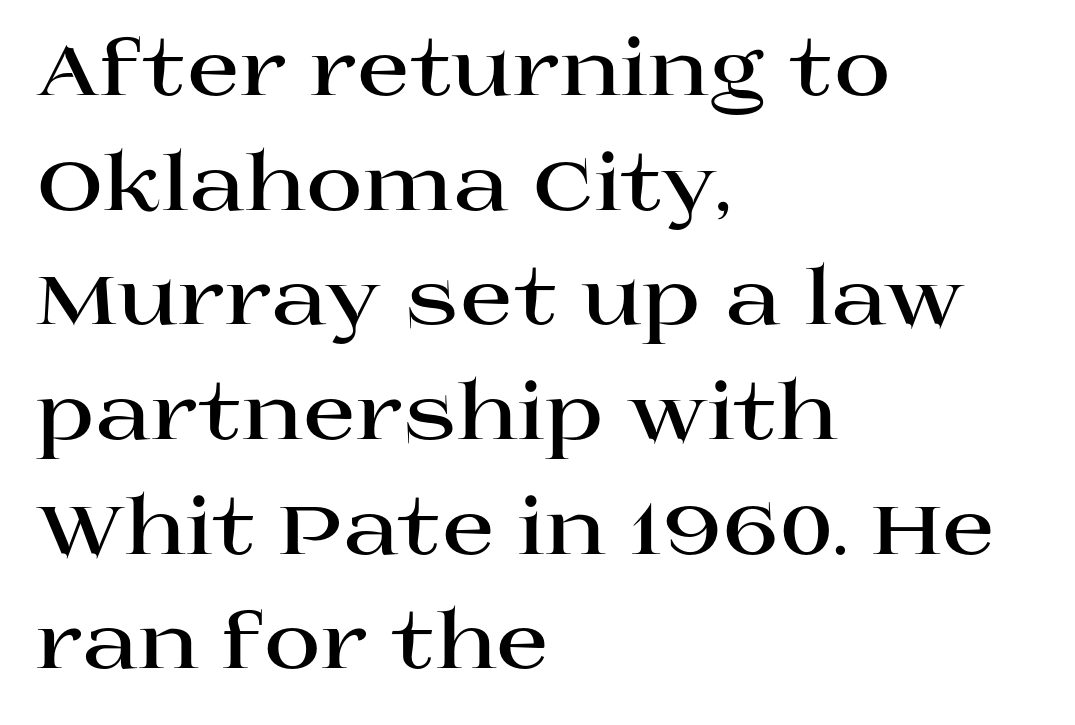
{"serif": "yes", "italic": "no", "bold": "yes", "weight": "bold", "width": "wide", "stroke_contrast": "high", "x_height": "large", "monospaced": "no", "underline": "no", "align": "left", "line_spacing": "normal", "line_spacing_ratio": 1.47, "letter_spacing": "normal", "letter_spacing_em": 0.0, "glyph_px": 78}
